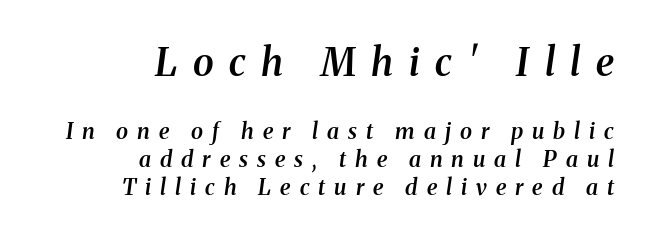
Q: Is the text bold? A: Semi-bold.
Q: Is the text italic (slanted)? A: Yes, it leans right by about 8 degrees.
Q: Is the typeface a serif or a sans-serif typeface? A: Serif.
Q: Is the text underlined? A: No.
Q: How is the paragraph aligned? A: Right-aligned.
Q: Is the spacing between letters normal or unusually wide? A: Unusually wide.
Q: Is the spacing between lines tight, normal or loose? A: Normal.
Q: Which block of text is set in a larger size, the first (top) or the second (bottom)? A: The first (top) one.
Q: Width (condensed, normal, or wide)? A: Normal.
Q: Stroke contrast? A: Medium.
Q: x-height? A: Medium.
Q: Monospaced? A: No.
